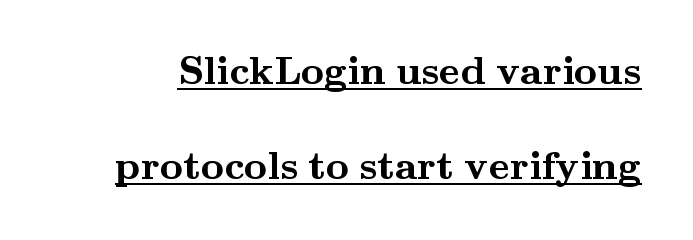
Check the space under the baseline: a stroke is drawn there. The letters advance in unequal steps, a hallmark of proportional type. The passage shown stacks its lines with a broad gap. How are the letters spaced? Ordinarily, with no added tracking. If you drew a line through each stem, it would be perfectly vertical.
